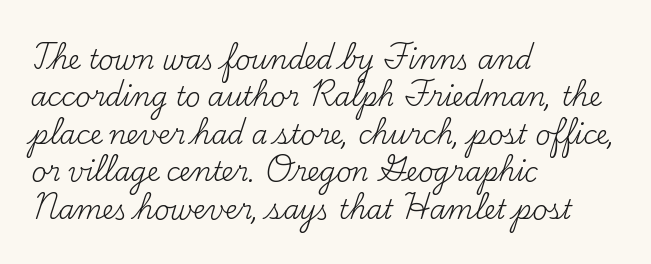
Is the letter spacing exaggerated? No — it looks like the ordinary default. This block has exactly the height ordinary leading produces. Weight: not bold — regular or lighter.
